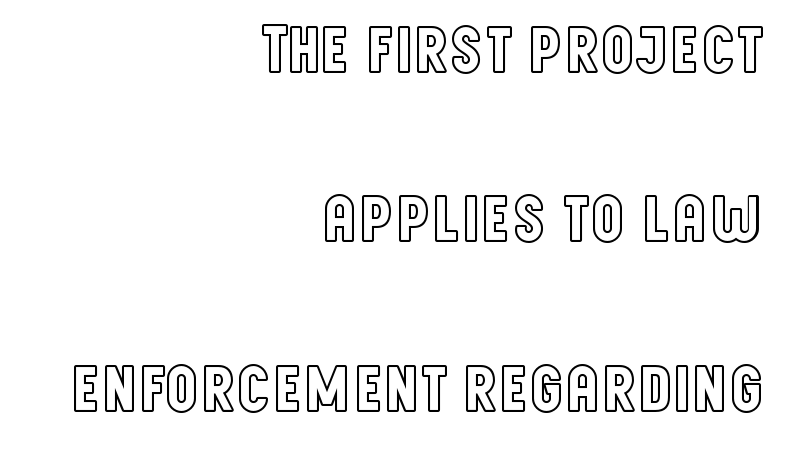
Line ends are locked; line starts wander. A typesetter would call this zero additional tracking. A bare baseline throughout the passage. A roman cut, with each character standing at attention.
